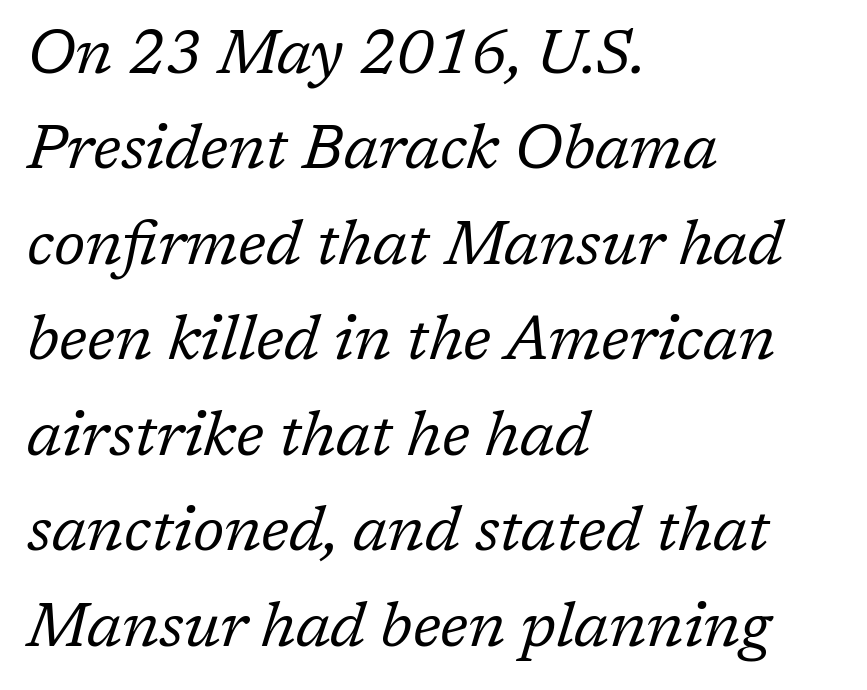
{"serif": "yes", "italic": "yes", "lean": "right", "slant_degrees": 17, "bold": "no", "weight": "regular", "width": "normal", "stroke_contrast": "low", "x_height": "medium", "monospaced": "no", "underline": "no", "align": "left", "line_spacing": "normal", "line_spacing_ratio": 1.54, "letter_spacing": "normal", "letter_spacing_em": 0.0, "glyph_px": 62}
